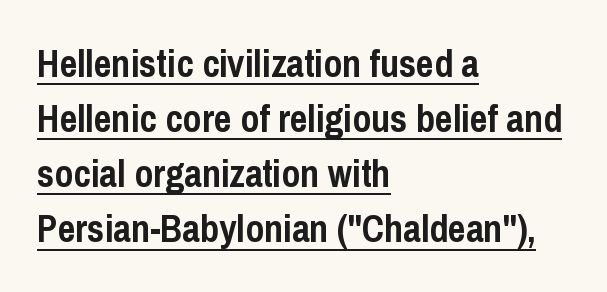
{"serif": "no", "italic": "no", "bold": "yes", "weight": "semibold", "width": "condensed", "stroke_contrast": "low", "x_height": "medium", "monospaced": "no", "underline": "yes", "align": "left", "line_spacing": "normal", "line_spacing_ratio": 1.45, "letter_spacing": "normal", "letter_spacing_em": 0.0, "glyph_px": 38}
